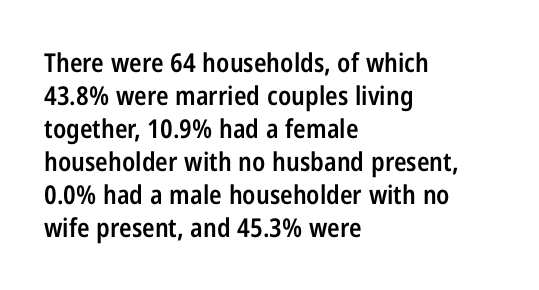
Q: Is the text bold? A: Semi-bold.
Q: Is the text italic (slanted)? A: No, it is upright.
Q: Is the text underlined? A: No.
Q: How is the paragraph aligned? A: Left-aligned.
Q: Is the spacing between letters normal or unusually wide? A: Normal.
Q: Is the spacing between lines tight, normal or loose? A: Normal.
